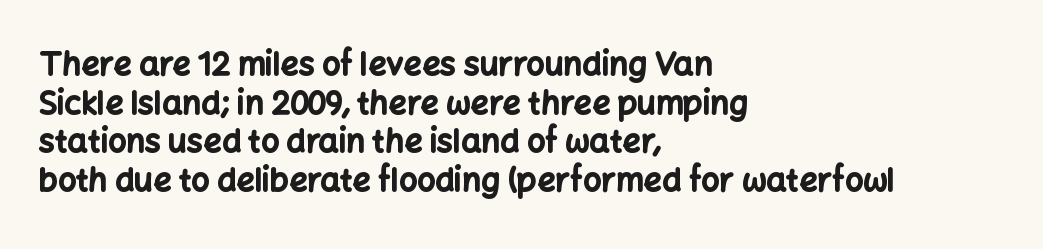
These lines are rendered in a variable-pitch font. Horizontally, the lines are justified to the leading edge only. This is the regular roman posture of the typeface. Strong, thick strokes mark this as bold type. The line texture is even and compact thanks to regular tracking. This sample uses a sans-serif face.
